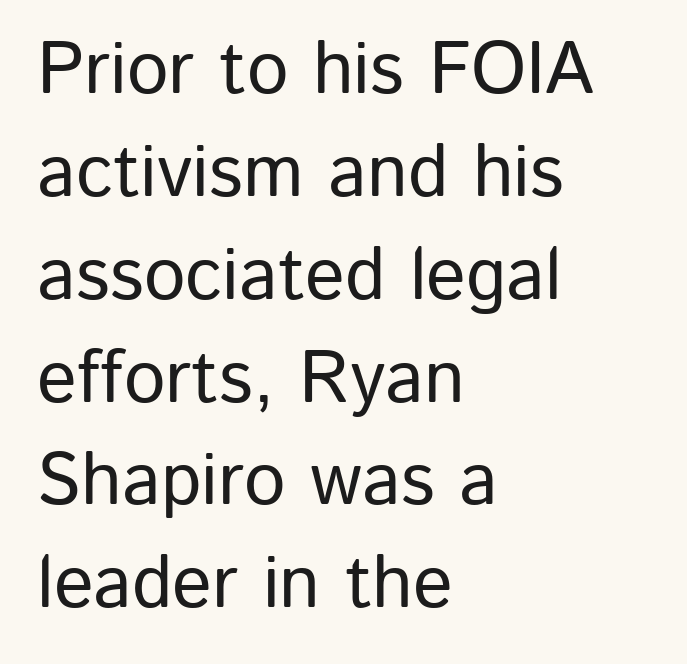
Q: Is the text italic (slanted)? A: No, it is upright.
Q: Is the typeface a serif or a sans-serif typeface? A: Sans-serif.
Q: Is the text underlined? A: No.
Q: How is the paragraph aligned? A: Left-aligned.
Q: Is the spacing between letters normal or unusually wide? A: Normal.
Q: Is the spacing between lines tight, normal or loose? A: Normal.
Q: Width (condensed, normal, or wide)? A: Normal.
Q: Stroke contrast? A: Low.
Q: x-height? A: Medium.
Q: Monospaced? A: No.
